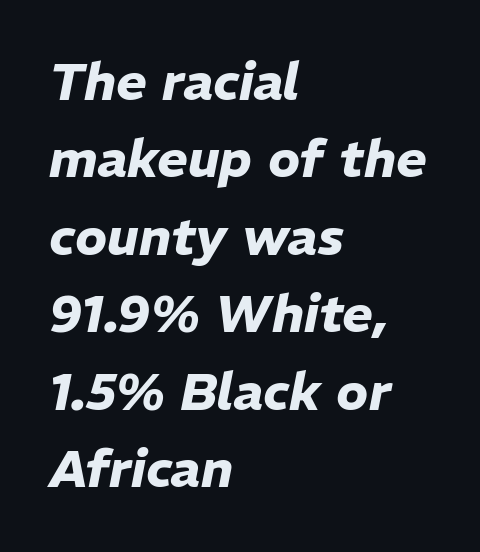
The image shows 52 px heavy type, italic (leaning right); set left-aligned, normal line spacing (1.49x), normal letter spacing, not underlined; low stroke contrast and a medium x-height.
